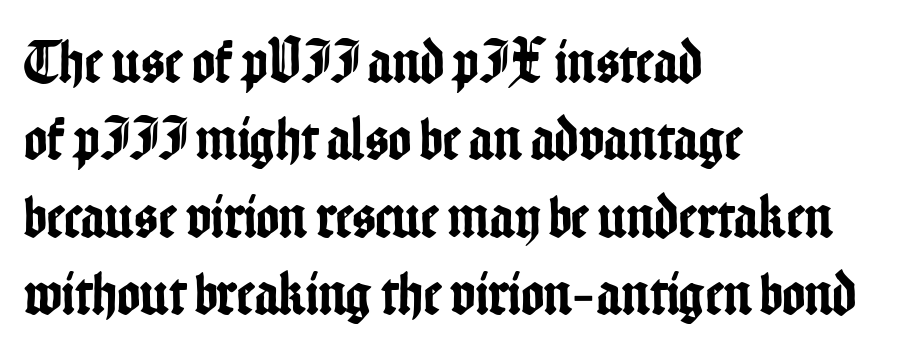
{"serif": "no", "italic": "no", "width": "condensed", "stroke_contrast": "low", "x_height": "medium", "monospaced": "no", "underline": "no", "align": "left", "line_spacing": "normal", "line_spacing_ratio": 1.25, "letter_spacing": "normal", "letter_spacing_em": 0.0, "glyph_px": 62}
